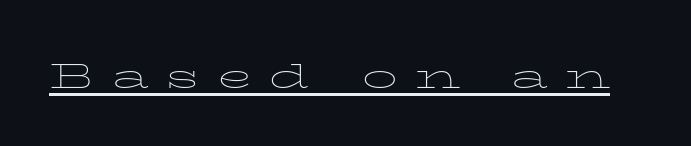
The image shows 47 px thin, wide type, upright; set unusually wide letter spacing (+0.35 em), underlined; low stroke contrast and a medium x-height.
